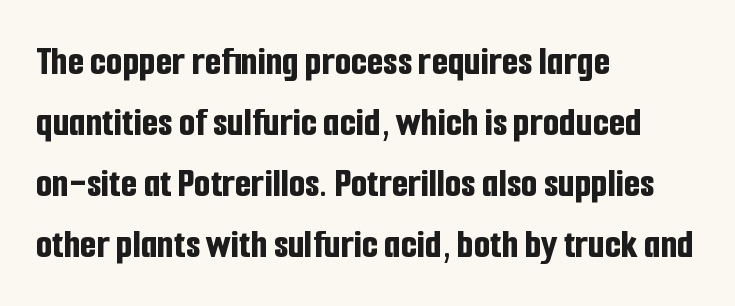
{"serif": "no", "italic": "no", "bold": "yes", "weight": "bold", "width": "condensed", "stroke_contrast": "low", "x_height": "medium", "monospaced": "no", "underline": "no", "align": "left", "line_spacing": "normal", "line_spacing_ratio": 1.45, "letter_spacing": "normal", "letter_spacing_em": 0.0, "glyph_px": 42}
